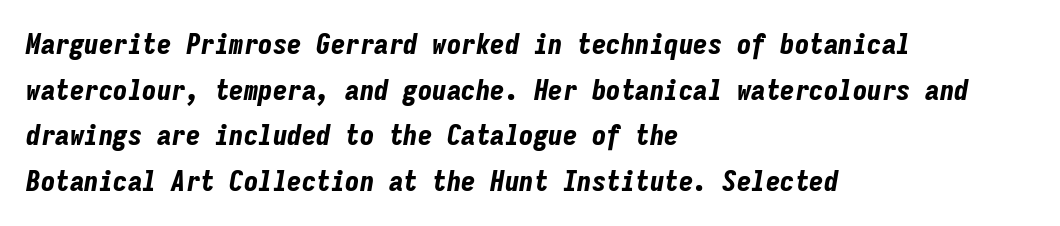
This sample has the even, mechanical cadence of fixed-width lettering. What stands out about the letter spacing? Nothing — it is the standard amount. Check under the words: just untouched page. Horizontal alignment here is leftward, the default for most running prose. The axis of the letterforms is tilted away from vertical.
